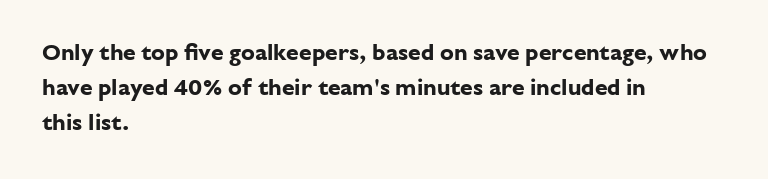
Each new line begins a customary step beneath the previous one. This rendering leaves character spacing at its baseline value. The lettering stays uniformly vertical, giving the passage a roman look. This rendering features lettering with no underline. A student would call this left alignment; a typographer would say flush left, rag right. Is the type bold? Yes — the strokes are clearly thick and heavy.
